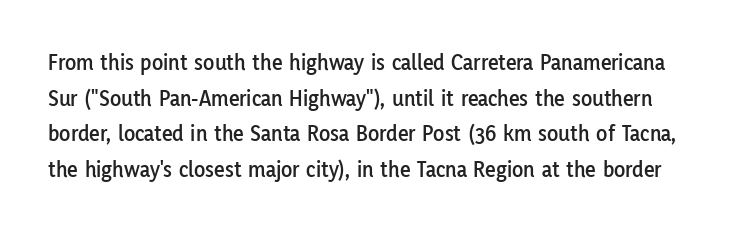
These lines sit exactly where default settings would place them. Letters rest on an invisible, unmarked baseline. When letters stand straight like this, we call the style roman or upright. No extra tracking has been applied to these lines.
